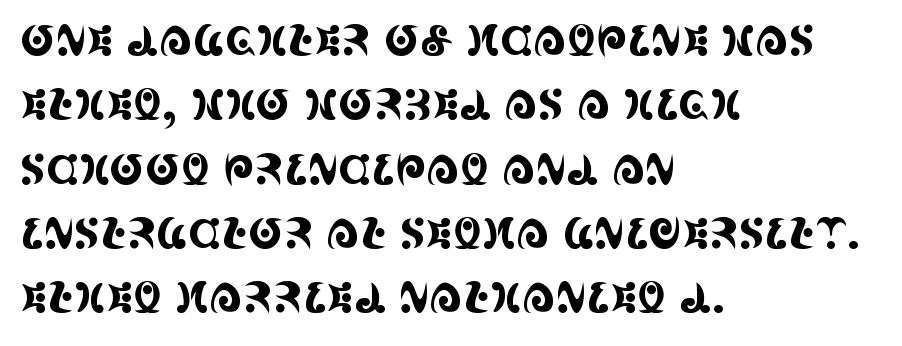
Letterform terminals end in serifs throughout the passage. The paragraph has a hard left edge and a soft right edge. Rendered with straight, roman letterforms. No extra tracking has been applied to these lines.
